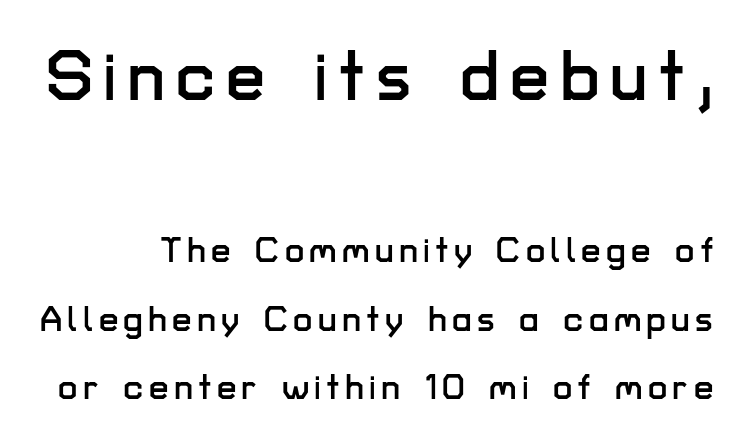
Q: Is the text italic (slanted)? A: No, it is upright.
Q: Is the typeface a serif or a sans-serif typeface? A: Sans-serif.
Q: Is the text underlined? A: No.
Q: Is the spacing between lines tight, normal or loose? A: Loose.
Q: Which block of text is set in a larger size, the first (top) or the second (bottom)? A: The first (top) one.
Q: Width (condensed, normal, or wide)? A: Normal.
Q: Stroke contrast? A: Low.
Q: x-height? A: Medium.
Q: Monospaced? A: No.
